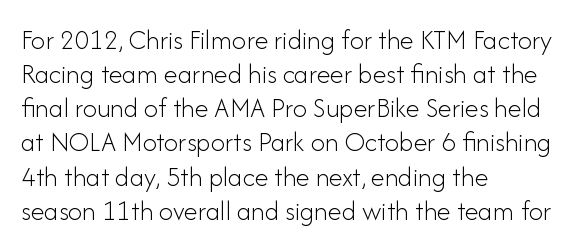
{"serif": "no", "italic": "no", "bold": "no", "weight": "light", "width": "normal", "stroke_contrast": "low", "x_height": "small", "monospaced": "no", "underline": "no", "align": "left", "line_spacing_ratio": 1.22, "letter_spacing": "normal", "letter_spacing_em": 0.0, "glyph_px": 28}
